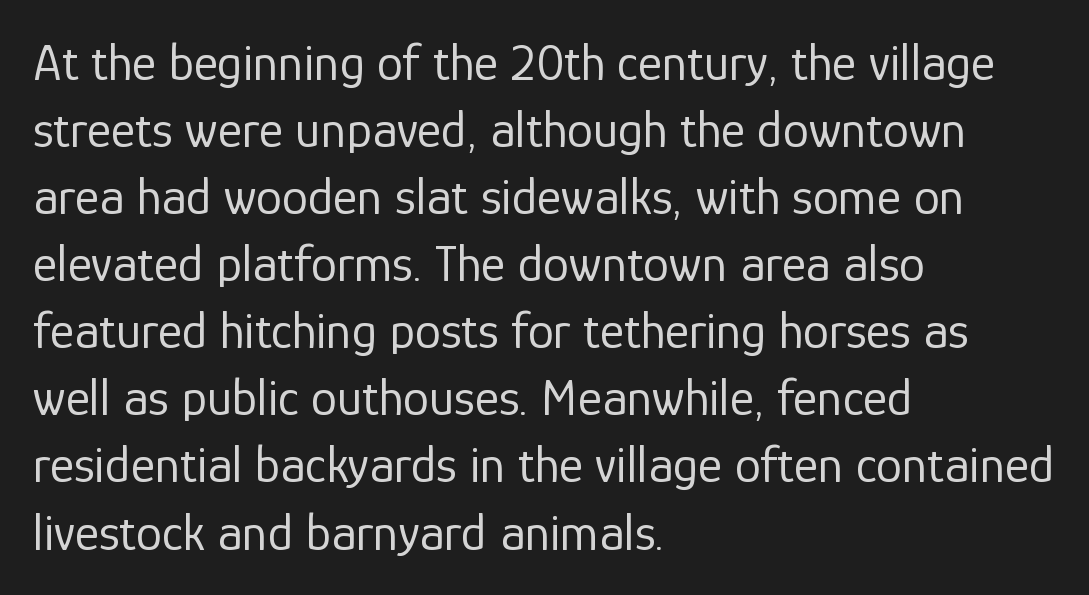
Quick note: not italic, upright. Stem width sits at or under what a default text font uses. Typographically, this falls in the sans-serif category. This rendering features lettering with no underline. What's the leading like? Ordinary, nothing unusual. Each letter keeps its own natural width here, so spacing adapts to shape.
